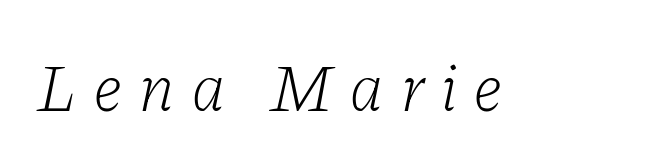
What kind of face is this? One with serifs. Check under the words: just untouched page. You could not count columns in this text — the font is proportionally spaced. The gaps between neighbouring characters are conspicuously large. Does the lettering tilt? It does — this is italic.
